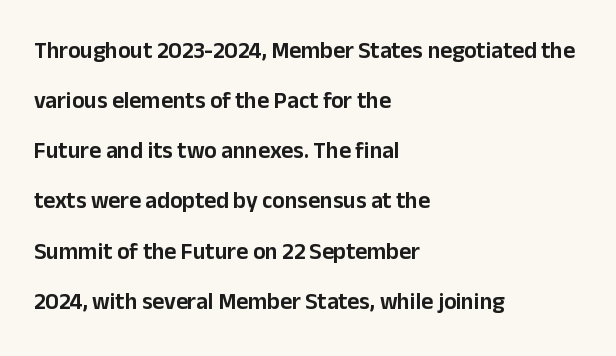
Just letters on the line, the space beneath them empty. The rendering anchors every line to the left-hand side. Ascenders rise straight up at ninety degrees. In terms of letterspacing, this is plain default setting. Rows of type keep a wide berth in the vertical direction.
